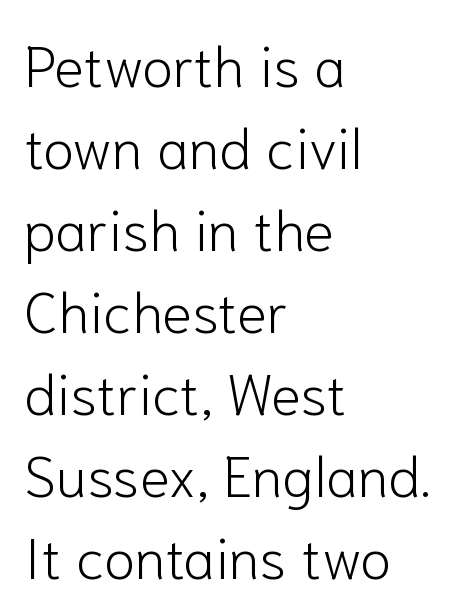
The image shows 57 px light sans-serif type, upright; set left-aligned, normal line spacing (1.44x), normal letter spacing, not underlined; low stroke contrast and a medium x-height.
